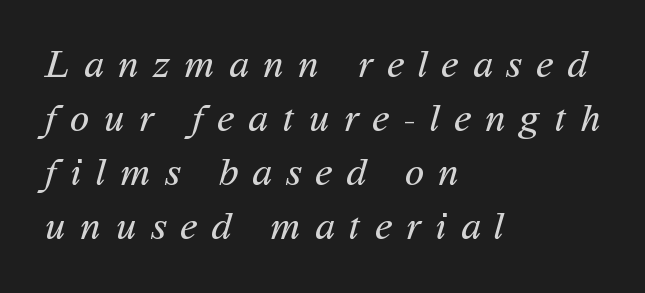
{"serif": "no", "bold": "no", "weight": "regular", "width": "normal", "stroke_contrast": "medium", "x_height": "medium", "monospaced": "no", "underline": "no", "align": "left", "line_spacing": "normal", "line_spacing_ratio": 1.35, "letter_spacing": "wide", "letter_spacing_em": 0.36, "glyph_px": 40}
